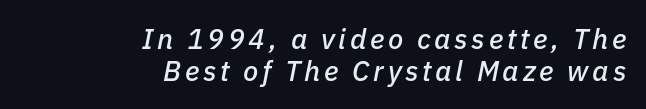
{"italic": "yes", "lean": "right", "slant_degrees": 11, "width": "normal", "stroke_contrast": "low", "x_height": "medium", "monospaced": "no", "underline": "no", "align": "right", "line_spacing": "tight", "line_spacing_ratio": 1.14, "glyph_px": 28}
